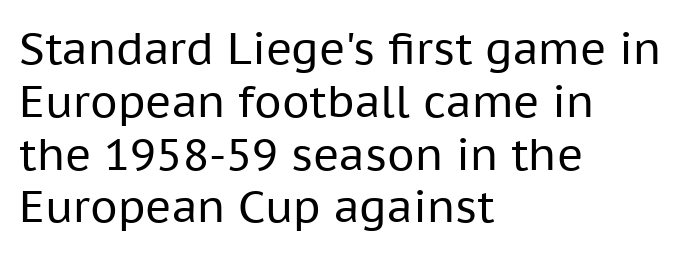
{"serif": "no", "italic": "no", "bold": "no", "weight": "regular", "width": "normal", "stroke_contrast": "low", "x_height": "medium", "monospaced": "no", "underline": "no", "align": "left", "line_spacing_ratio": 1.2, "letter_spacing": "normal", "letter_spacing_em": 0.0, "glyph_px": 44}
